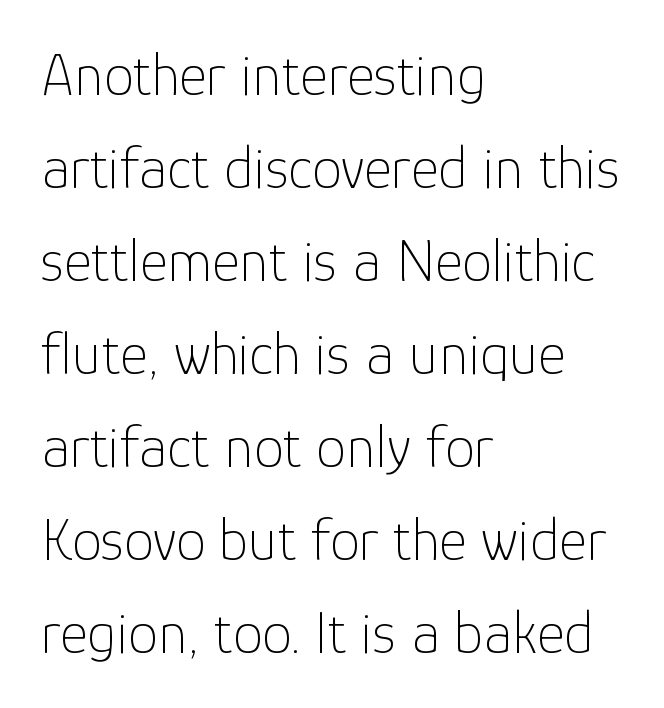
Q: Is the text bold? A: No.
Q: Is the text italic (slanted)? A: No, it is upright.
Q: Is the typeface a serif or a sans-serif typeface? A: Sans-serif.
Q: Is the text underlined? A: No.
Q: How is the paragraph aligned? A: Left-aligned.
Q: Is the spacing between letters normal or unusually wide? A: Normal.
Q: Is the spacing between lines tight, normal or loose? A: Normal.
Q: Width (condensed, normal, or wide)? A: Normal.
Q: Stroke contrast? A: Low.
Q: x-height? A: Medium.
Q: Monospaced? A: No.
